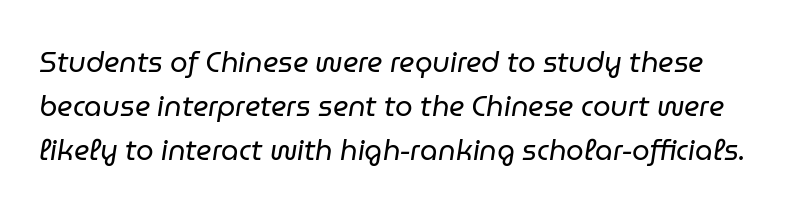
The image shows 28 px regular-weight type, italic (leaning right); set normal line spacing (1.57x), normal letter spacing, not underlined; low stroke contrast and a medium x-height.
